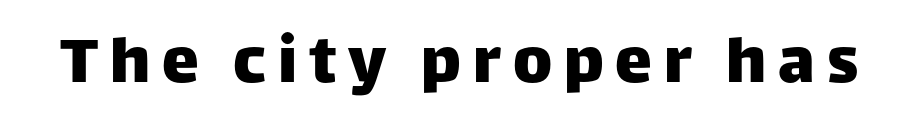
The image shows 74 px sans-serif type, upright; set not underlined; low stroke contrast and a large x-height.
